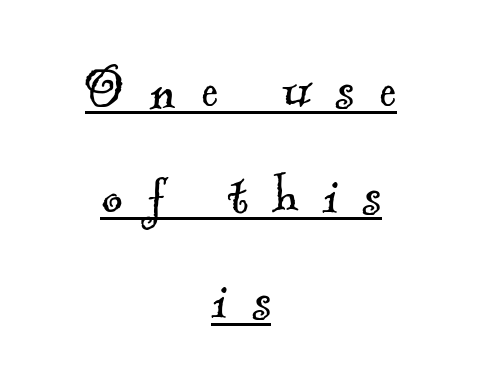
Q: Is the text bold? A: No.
Q: Is the typeface a serif or a sans-serif typeface? A: Serif.
Q: Is the text underlined? A: Yes.
Q: How is the paragraph aligned? A: Centered.
Q: Is the spacing between letters normal or unusually wide? A: Unusually wide.
Q: Is the spacing between lines tight, normal or loose? A: Normal.
Q: Width (condensed, normal, or wide)? A: Normal.
Q: x-height? A: Small.
Q: Monospaced? A: No.
